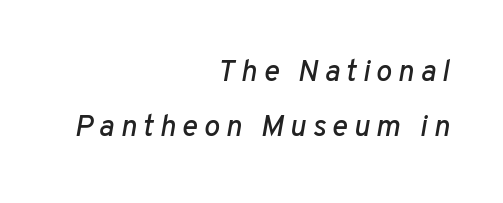
The image shows 30 px text type, italic (leaning right); set right-aligned, line spacing 1.84x, unusually wide letter spacing (+0.2 em), not underlined; low stroke contrast and a medium x-height.
